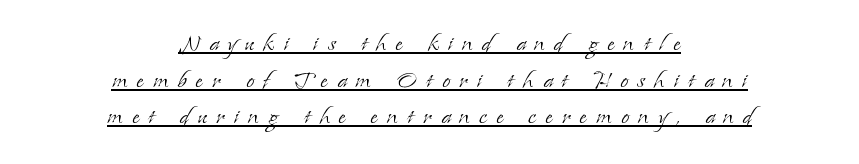
The image shows 29 px light serif type; set centered, normal line spacing (1.26x), unusually wide letter spacing (+0.32 em), underlined; low stroke contrast and a small x-height.
